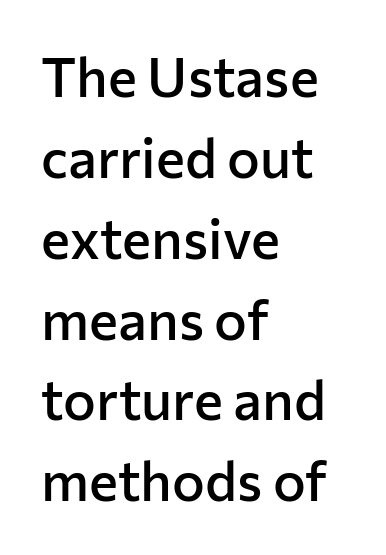
{"serif": "no", "italic": "no", "bold": "semi", "weight": "semibold", "width": "normal", "stroke_contrast": "low", "x_height": "medium", "monospaced": "no", "underline": "no", "align": "left", "line_spacing": "normal", "line_spacing_ratio": 1.47, "letter_spacing": "normal", "letter_spacing_em": 0.0, "glyph_px": 55}
